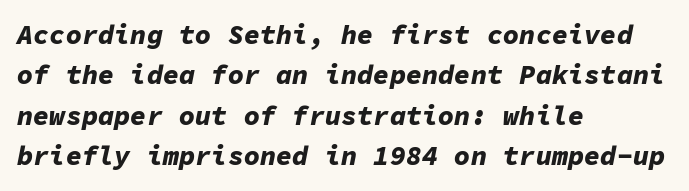
Strokes here are thick enough to call this a true bold. Letters rest on an invisible, unmarked baseline. You could call the tracking neutral — neither tight nor loose. Regarding leading, the lines here are spaced in the standard way. Leftover space on each line is placed entirely after the last word.
